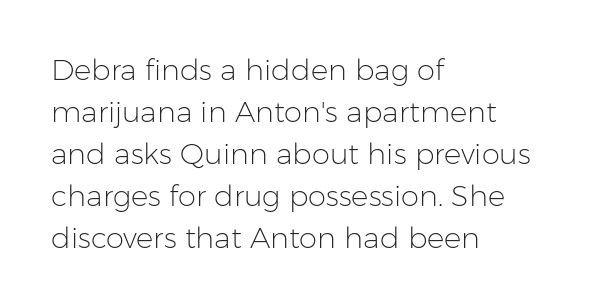
The image shows 29 px light sans-serif type, upright; set left-aligned, normal line spacing (1.45x), normal letter spacing, not underlined; low stroke contrast and a medium x-height.
